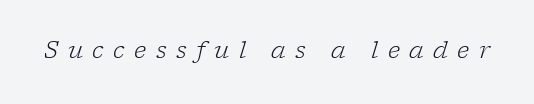
{"italic": "yes", "lean": "right", "slant_degrees": 17, "bold": "no", "underline": "no", "letter_spacing": "wide", "letter_spacing_em": 0.41, "glyph_px": 23}
